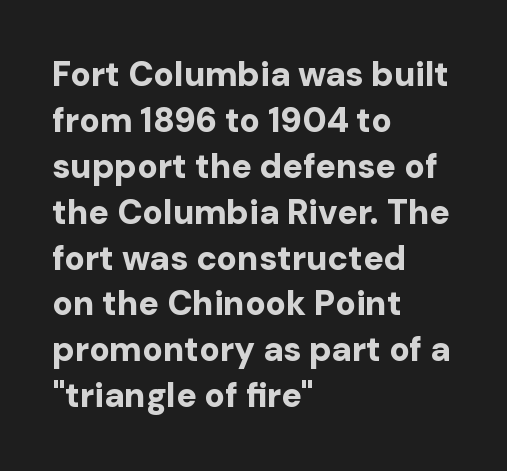
The image shows 34 px bold sans-serif type, upright; set left-aligned, normal line spacing (1.35x), normal letter spacing, not underlined; low stroke contrast and a medium x-height.
